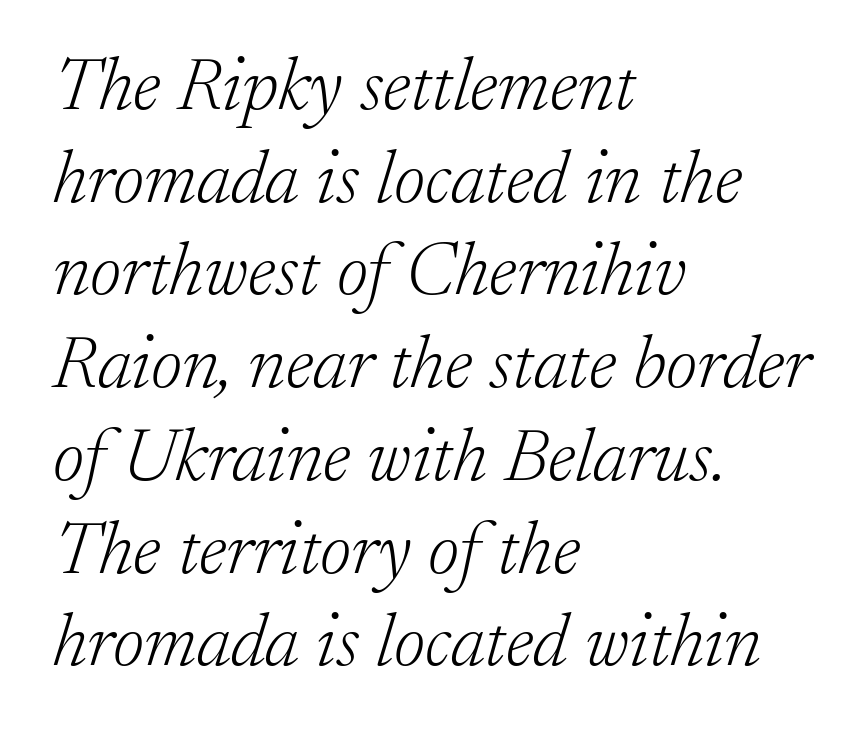
The image shows 76 px light serif type, italic (leaning right); set left-aligned, line spacing 1.22x, normal letter spacing, not underlined; low stroke contrast and a small x-height.
